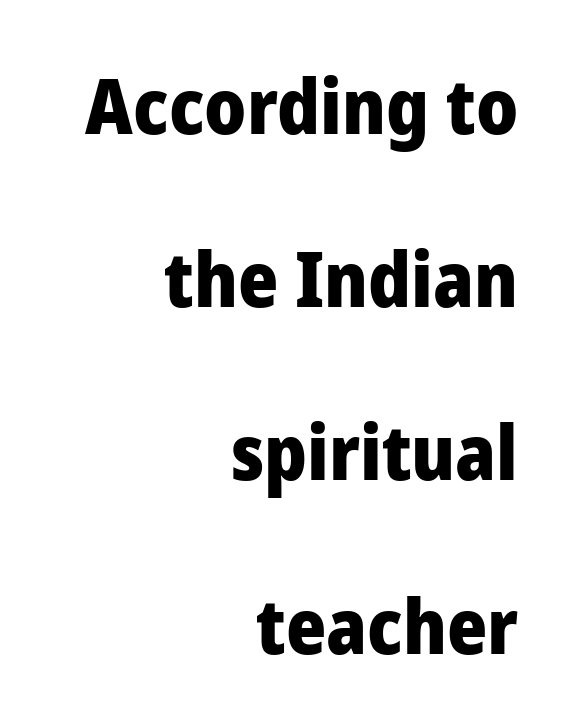
Q: Is the text bold? A: Yes.
Q: Is the text italic (slanted)? A: No, it is upright.
Q: Is the typeface a serif or a sans-serif typeface? A: Sans-serif.
Q: Is the text underlined? A: No.
Q: How is the paragraph aligned? A: Right-aligned.
Q: Is the spacing between letters normal or unusually wide? A: Normal.
Q: Is the spacing between lines tight, normal or loose? A: Loose.
Q: Width (condensed, normal, or wide)? A: Normal.
Q: Stroke contrast? A: Low.
Q: x-height? A: Medium.
Q: Monospaced? A: No.
